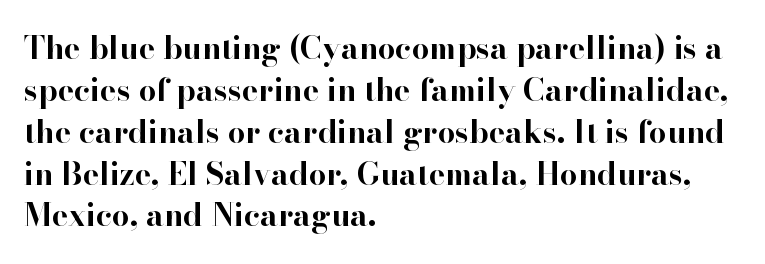
The letters advance in unequal steps, a hallmark of proportional type. You can tell from the footed stems that serif type was used. Anything drawn beneath the words? Only blank space. Compared with typical body copy, the letter spacing here is the same. The rows are spaced the way most documents space them. Italic: no, the glyphs are upright roman.
